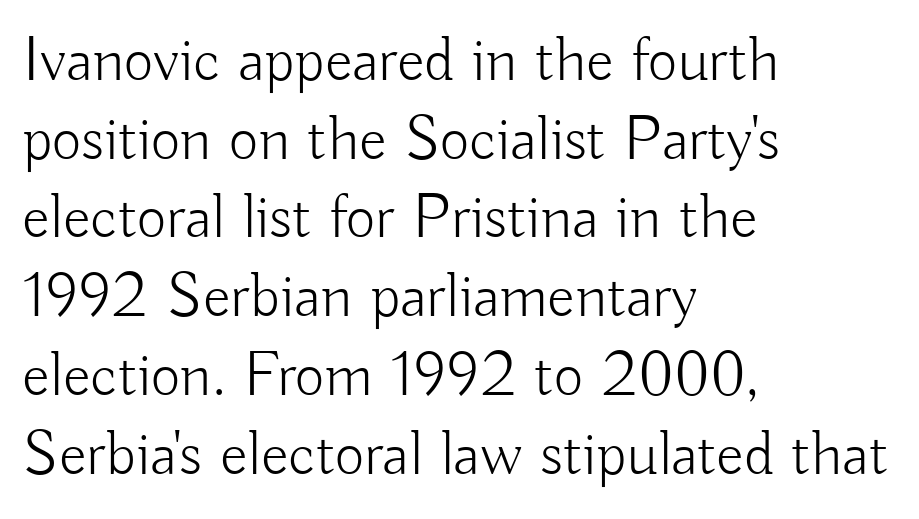
{"serif": "no", "italic": "no", "bold": "no", "weight": "light", "width": "normal", "stroke_contrast": "low", "x_height": "small", "monospaced": "no", "underline": "no", "align": "left", "line_spacing_ratio": 1.23, "letter_spacing": "normal", "letter_spacing_em": 0.0, "glyph_px": 64}
